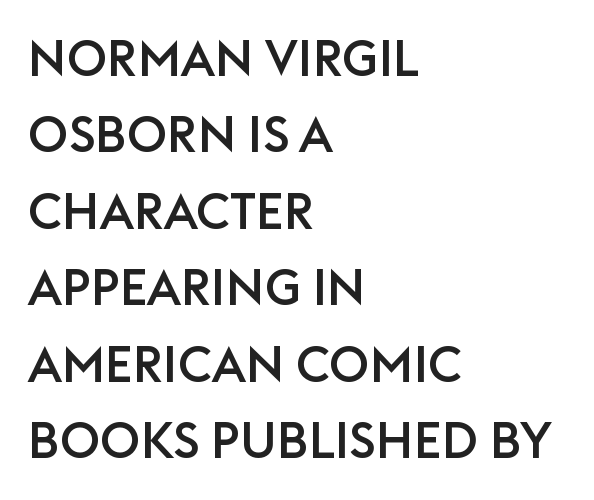
Q: Is the text italic (slanted)? A: No, it is upright.
Q: Is the typeface a serif or a sans-serif typeface? A: Sans-serif.
Q: Is the text underlined? A: No.
Q: How is the paragraph aligned? A: Left-aligned.
Q: Is the spacing between letters normal or unusually wide? A: Normal.
Q: Is the spacing between lines tight, normal or loose? A: Normal.
Q: Width (condensed, normal, or wide)? A: Normal.
Q: Stroke contrast? A: Low.
Q: x-height? A: Large.
Q: Monospaced? A: No.
